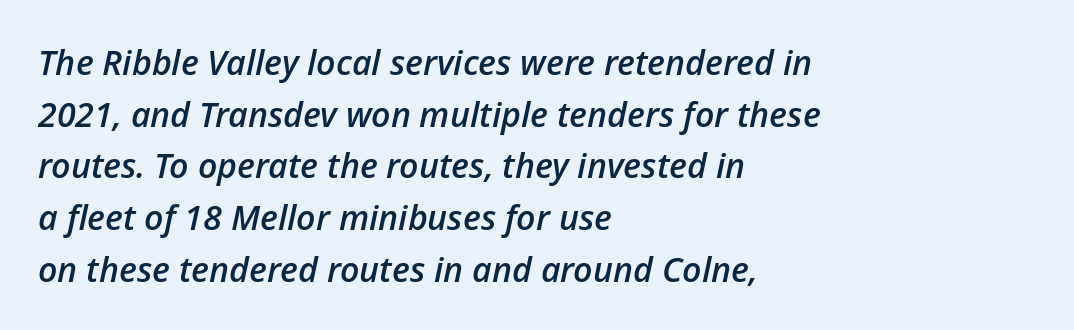
{"italic": "yes", "lean": "right", "slant_degrees": 12, "bold": "semi", "weight": "semibold", "width": "normal", "stroke_contrast": "low", "x_height": "medium", "monospaced": "no", "underline": "no", "align": "left", "line_spacing": "normal", "line_spacing_ratio": 1.52, "letter_spacing": "normal", "letter_spacing_em": 0.0, "glyph_px": 34}
